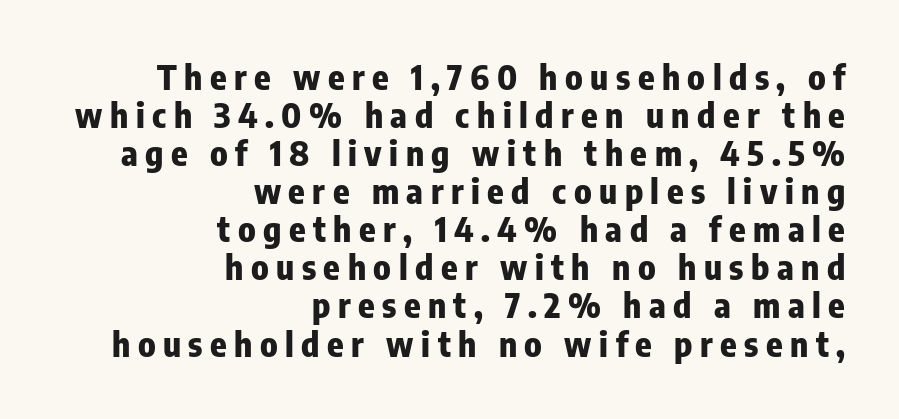
Descender tails drop into unmarked territory. The gaps between neighbouring characters are conspicuously large. Vertical spacing — tight. In terms of letterform style, serifs are entirely absent.
